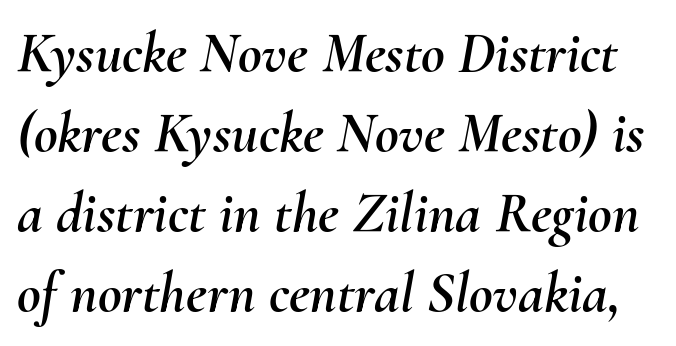
Line spacing here is normal. The face used here is proportionally spaced, like ordinary book or web type. Any mark beneath the type? The region is blank. Is the type slanted? Yes — the strokes lean at a clear angle.
